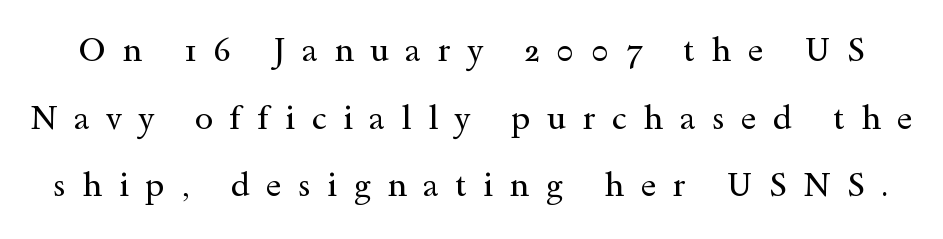
{"serif": "yes", "italic": "no", "bold": "no", "weight": "regular", "width": "wide", "x_height": "small", "monospaced": "no", "underline": "no", "line_spacing": "loose", "line_spacing_ratio": 2.05, "letter_spacing": "wide", "letter_spacing_em": 0.5, "glyph_px": 33}
